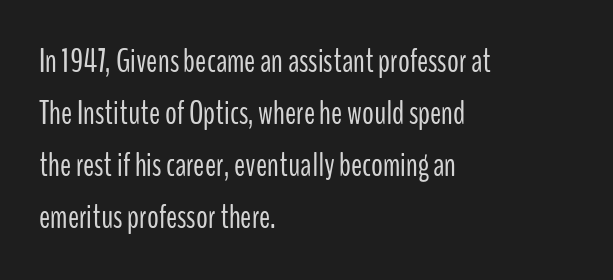
{"serif": "no", "italic": "no", "bold": "no", "weight": "light", "width": "condensed", "stroke_contrast": "low", "x_height": "medium", "monospaced": "no", "underline": "no", "align": "left", "line_spacing": "normal", "line_spacing_ratio": 1.58, "letter_spacing": "normal", "letter_spacing_em": 0.0, "glyph_px": 33}
